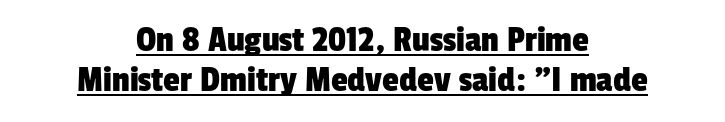
Q: Is the typeface a serif or a sans-serif typeface? A: Sans-serif.
Q: Is the text underlined? A: Yes.
Q: How is the paragraph aligned? A: Centered.
Q: Is the spacing between letters normal or unusually wide? A: Normal.
Q: Is the spacing between lines tight, normal or loose? A: Tight.
Q: Width (condensed, normal, or wide)? A: Condensed.
Q: Stroke contrast? A: Low.
Q: x-height? A: Medium.
Q: Monospaced? A: No.
